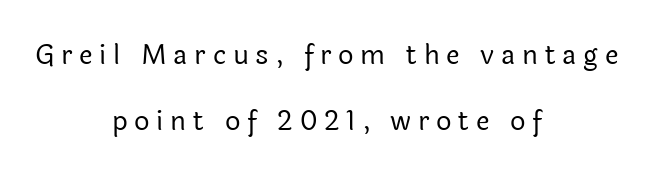
The baseline area is clear. The lines in this sample share a center point and differ in where they start and stop. The face looks like a standard text weight, possibly lighter. Between one letter and the next there's a generous, obvious gap. Every stem runs plumb, perpendicular to the baseline.
